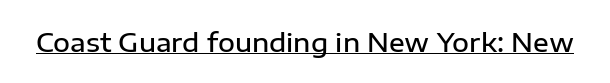
{"italic": "no", "bold": "semi", "underline": "yes", "letter_spacing": "normal", "letter_spacing_em": 0.0, "glyph_px": 26}
